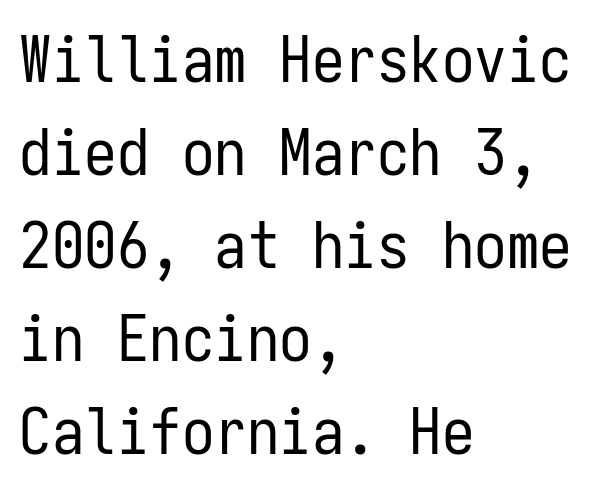
Q: Is the text bold? A: No.
Q: Is the text italic (slanted)? A: No, it is upright.
Q: Is the typeface a serif or a sans-serif typeface? A: Sans-serif.
Q: Is the text underlined? A: No.
Q: How is the paragraph aligned? A: Left-aligned.
Q: Is the spacing between letters normal or unusually wide? A: Normal.
Q: Is the spacing between lines tight, normal or loose? A: Normal.
Q: Width (condensed, normal, or wide)? A: Condensed.
Q: Stroke contrast? A: Low.
Q: x-height? A: Medium.
Q: Monospaced? A: Yes.
